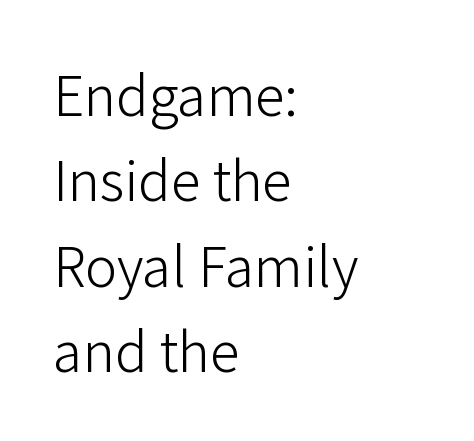
Q: Is the text bold? A: No.
Q: Is the text italic (slanted)? A: No, it is upright.
Q: Is the typeface a serif or a sans-serif typeface? A: Sans-serif.
Q: Is the text underlined? A: No.
Q: How is the paragraph aligned? A: Left-aligned.
Q: Is the spacing between letters normal or unusually wide? A: Normal.
Q: Is the spacing between lines tight, normal or loose? A: Normal.
Q: Width (condensed, normal, or wide)? A: Normal.
Q: Stroke contrast? A: Low.
Q: x-height? A: Medium.
Q: Monospaced? A: No.
